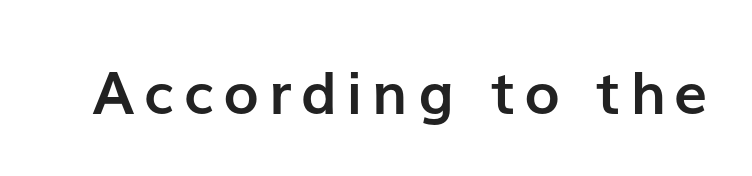
The specimen reads as upright at a glance. The type family on display is of the sans-serif kind. This sample has the flowing, uneven cadence of proportional lettering. Bold? Absolutely — the strokes are thick and heavy.
